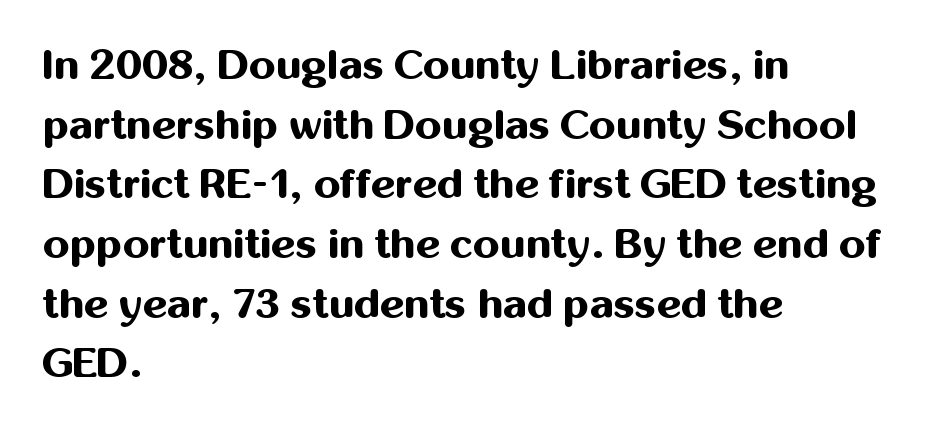
The image shows 42 px bold sans-serif type, upright; set left-aligned, normal line spacing (1.42x), normal letter spacing, not underlined; medium stroke contrast and a medium x-height.
